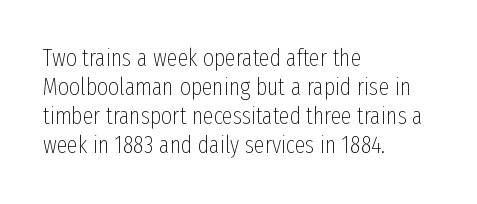
Q: Is the text bold? A: No.
Q: Is the text italic (slanted)? A: No, it is upright.
Q: Is the text underlined? A: No.
Q: How is the paragraph aligned? A: Left-aligned.
Q: Is the spacing between letters normal or unusually wide? A: Normal.
